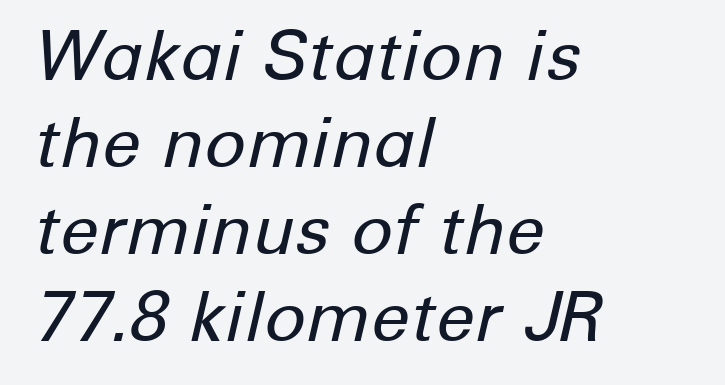
{"italic": "yes", "lean": "right", "slant_degrees": 12, "bold": "no", "weight": "regular", "width": "normal", "stroke_contrast": "low", "x_height": "medium", "monospaced": "no", "underline": "no", "align": "left", "line_spacing": "normal", "line_spacing_ratio": 1.26, "letter_spacing": "normal", "letter_spacing_em": 0.0, "glyph_px": 69}
